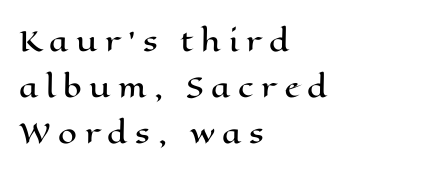
The image shows 27 px text type, upright; set left-aligned, line spacing 1.71x, unusually wide letter spacing (+0.28 em), not underlined.
